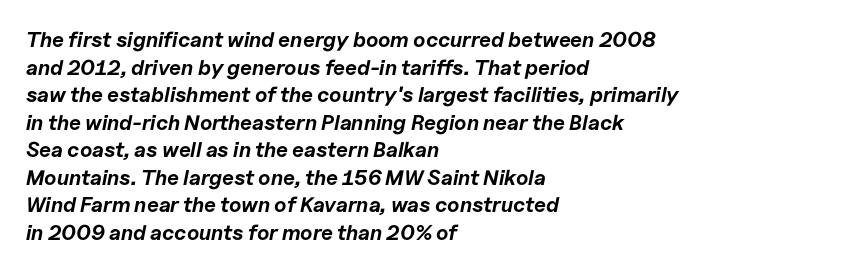
The image shows 21 px bold type, italic (leaning right); set left-aligned, normal line spacing (1.31x), normal letter spacing, not underlined.
